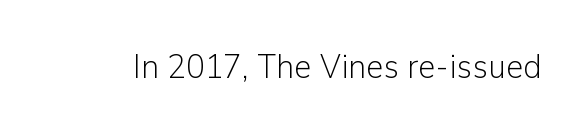
{"serif": "no", "italic": "no", "bold": "no", "weight": "light", "width": "normal", "stroke_contrast": "low", "x_height": "medium", "monospaced": "no", "underline": "no", "letter_spacing": "normal", "letter_spacing_em": 0.0, "glyph_px": 34}
